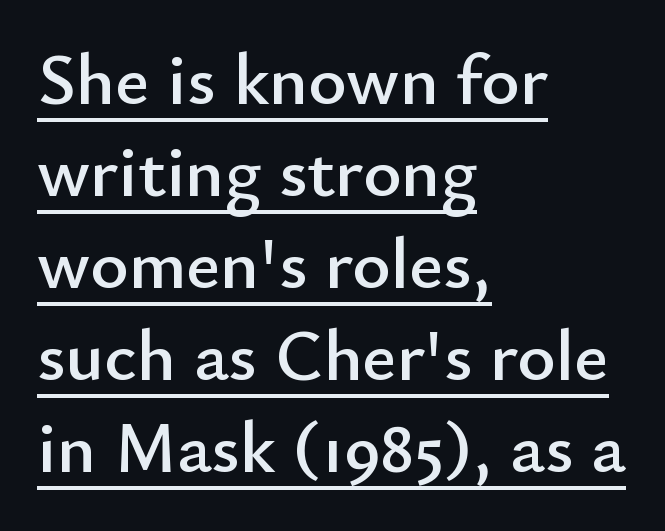
Q: Is the text italic (slanted)? A: No, it is upright.
Q: Is the typeface a serif or a sans-serif typeface? A: Sans-serif.
Q: Is the text underlined? A: Yes.
Q: How is the paragraph aligned? A: Left-aligned.
Q: Is the spacing between letters normal or unusually wide? A: Normal.
Q: Is the spacing between lines tight, normal or loose? A: Normal.
Q: Width (condensed, normal, or wide)? A: Normal.
Q: Stroke contrast? A: Low.
Q: x-height? A: Small.
Q: Monospaced? A: No.
